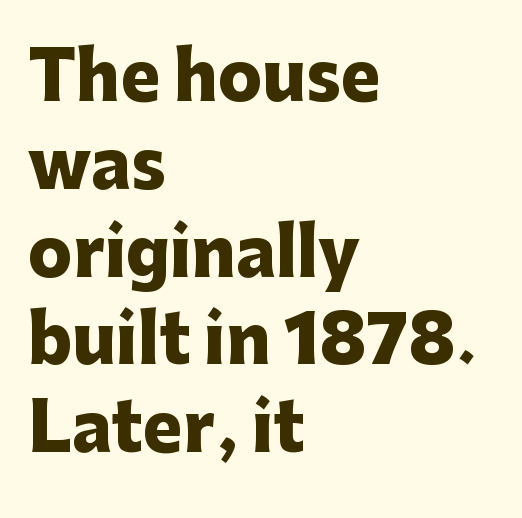
The image shows 66 px heavy sans-serif type, upright; set left-aligned, normal line spacing (1.33x), normal letter spacing, not underlined; low stroke contrast and a medium x-height.
